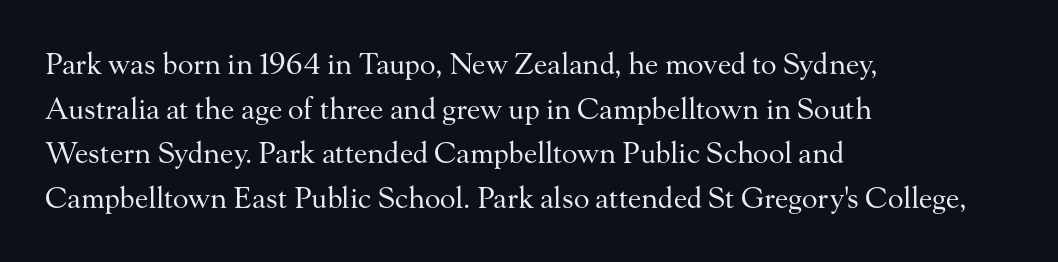
Q: Is the text bold? A: No.
Q: Is the text italic (slanted)? A: No, it is upright.
Q: Is the typeface a serif or a sans-serif typeface? A: Serif.
Q: Is the text underlined? A: No.
Q: How is the paragraph aligned? A: Left-aligned.
Q: Is the spacing between letters normal or unusually wide? A: Normal.
Q: Is the spacing between lines tight, normal or loose? A: Normal.
Q: Width (condensed, normal, or wide)? A: Normal.
Q: Stroke contrast? A: Medium.
Q: x-height? A: Small.
Q: Monospaced? A: No.
